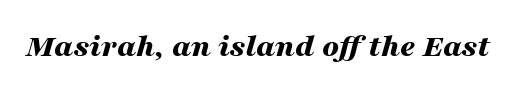
Q: Is the text bold? A: Yes.
Q: Is the text italic (slanted)? A: Yes, it leans right by about 16 degrees.
Q: Is the text underlined? A: No.
Q: Is the spacing between letters normal or unusually wide? A: Normal.
Q: Width (condensed, normal, or wide)? A: Wide.
Q: Stroke contrast? A: Medium.
Q: x-height? A: Medium.
Q: Monospaced? A: No.
